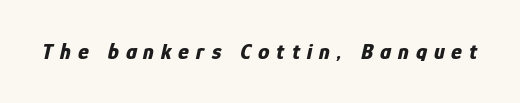
Q: Is the text bold? A: Yes.
Q: Is the text italic (slanted)? A: Yes, it leans right by about 12 degrees.
Q: Is the text underlined? A: No.
Q: Is the spacing between letters normal or unusually wide? A: Unusually wide.
